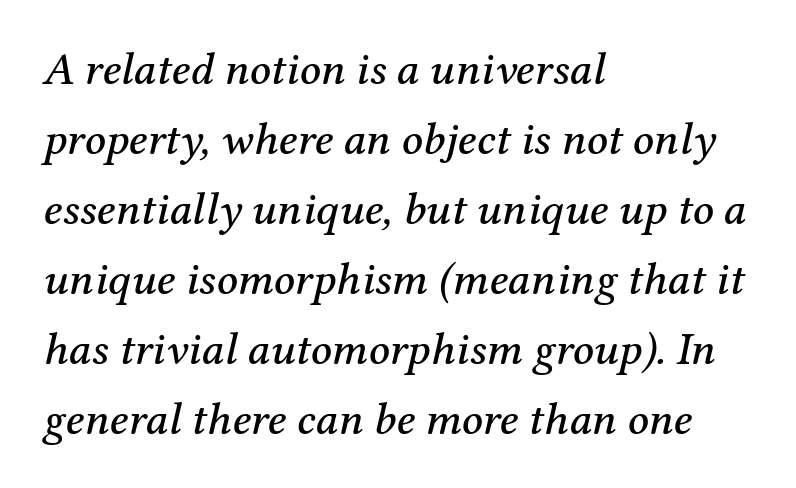
Looks like regular typesetting: each glyph gets only the width it needs. Old-style or modern, the face here clearly has serifs. Layout note: lines flush left. Italic? Definitely — the glyphs are oblique. Leading matches the norm, producing a regular column.
